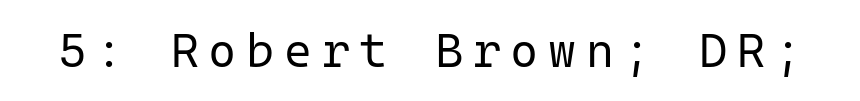
The letters are spread apart with noticeably loose tracking. Serif or sans? Sans — the stroke terminals are bare. The area under the type is left untouched. The typography opts for an upright posture over an oblique one.
